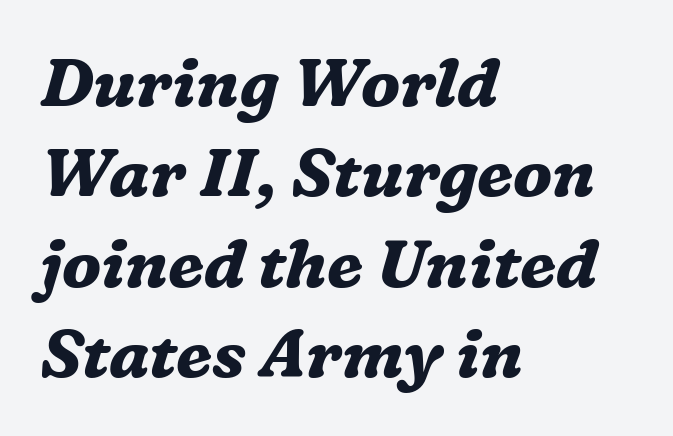
Q: Is the text bold? A: Yes.
Q: Is the text italic (slanted)? A: Yes, it leans right by about 16 degrees.
Q: Is the typeface a serif or a sans-serif typeface? A: Serif.
Q: Is the text underlined? A: No.
Q: How is the paragraph aligned? A: Left-aligned.
Q: Is the spacing between letters normal or unusually wide? A: Normal.
Q: Is the spacing between lines tight, normal or loose? A: Normal.
Q: Width (condensed, normal, or wide)? A: Normal.
Q: Stroke contrast? A: Medium.
Q: x-height? A: Medium.
Q: Monospaced? A: No.
